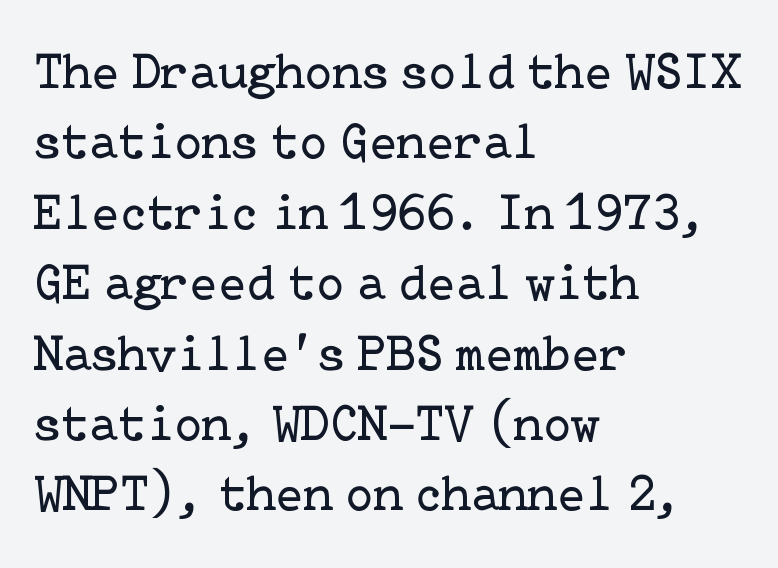
Q: Is the text bold? A: No.
Q: Is the text italic (slanted)? A: No, it is upright.
Q: Is the typeface a serif or a sans-serif typeface? A: Serif.
Q: Is the text underlined? A: No.
Q: How is the paragraph aligned? A: Left-aligned.
Q: Is the spacing between letters normal or unusually wide? A: Normal.
Q: Is the spacing between lines tight, normal or loose? A: Normal.
Q: Width (condensed, normal, or wide)? A: Normal.
Q: Stroke contrast? A: Low.
Q: x-height? A: Medium.
